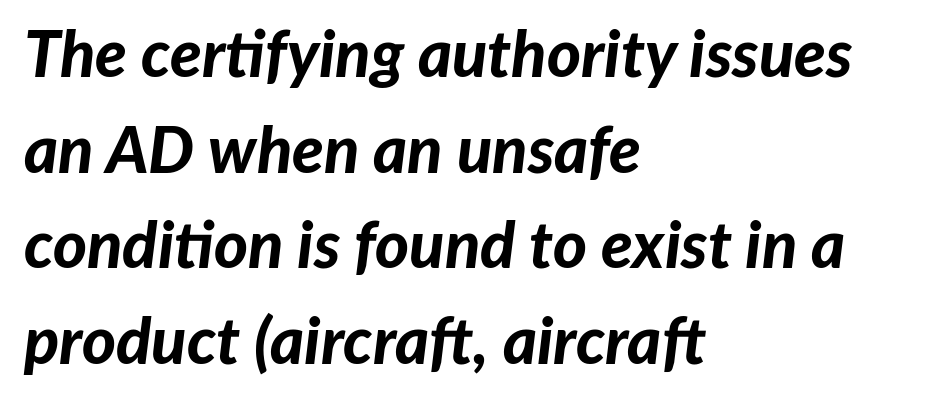
One-word summary of the alignment: left. The lettering tilts uniformly, giving the passage an italic look. Is the type bold? Yes — the strokes are clearly thick and heavy. The passage shown has conventional tracking throughout. Note the varied advance widths — an 'i' is clearly narrower than an 'm'.
